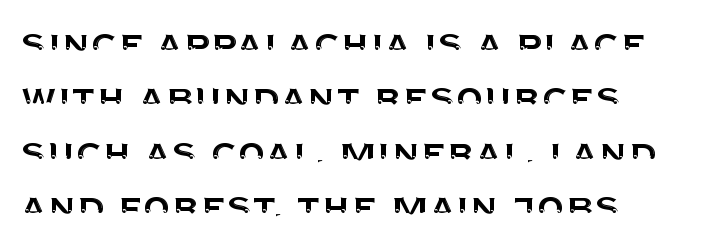
{"serif": "no", "italic": "no", "width": "normal", "stroke_contrast": "medium", "x_height": "large", "monospaced": "no", "underline": "no", "align": "left", "line_spacing_ratio": 1.21, "letter_spacing": "normal", "letter_spacing_em": 0.0, "glyph_px": 45}
